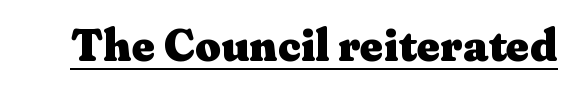
Q: Is the text bold? A: Yes.
Q: Is the text italic (slanted)? A: No, it is upright.
Q: Is the typeface a serif or a sans-serif typeface? A: Serif.
Q: Is the text underlined? A: Yes.
Q: Is the spacing between letters normal or unusually wide? A: Normal.
Q: Width (condensed, normal, or wide)? A: Wide.
Q: Stroke contrast? A: Medium.
Q: x-height? A: Medium.
Q: Monospaced? A: No.
